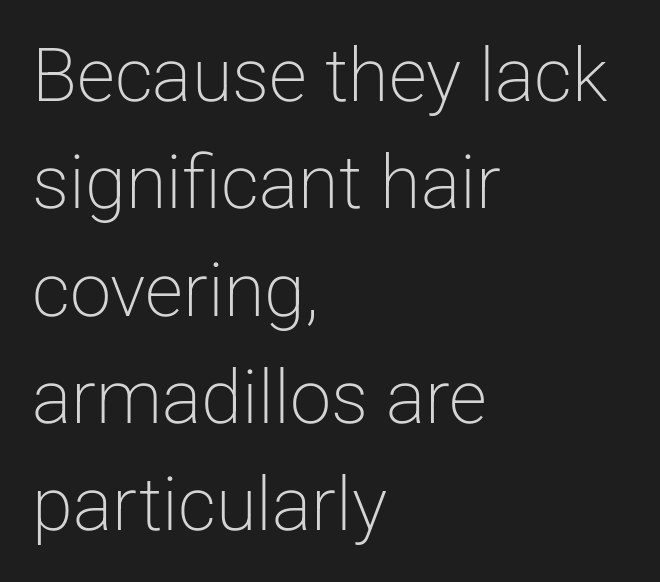
This sample has the flowing, uneven cadence of proportional lettering. Leftover space on each line is placed entirely after the last word. Regarding leading, the lines here are spaced in the standard way. Summary of weight: not heavy and not bold.
